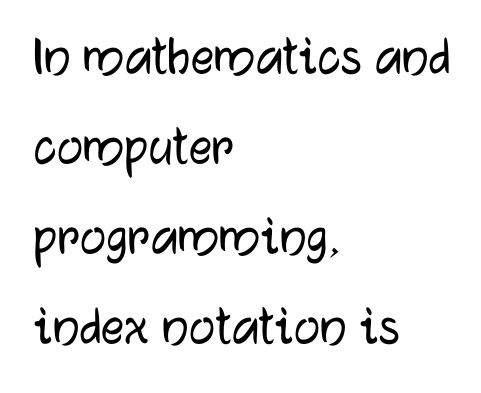
The image shows 58 px sans-serif type, upright; set left-aligned, normal line spacing (1.55x), normal letter spacing, not underlined; low stroke contrast and a medium x-height.
